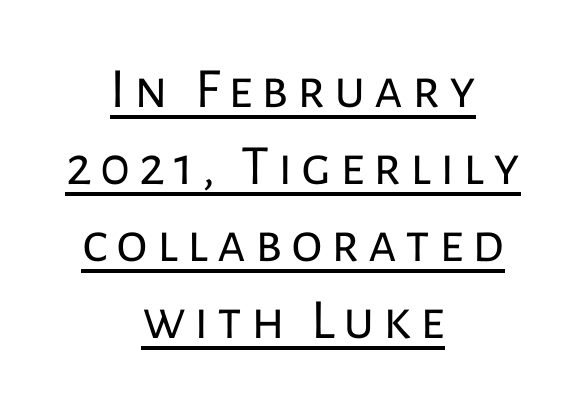
Vertically, the passage feels balanced, rows spaced as you'd expect. A roman cut, with each character standing at attention. Typographically, this falls in the sans-serif category. You can see a thin bar hugging the bottom of the glyphs. One-word summary of the alignment: center.
